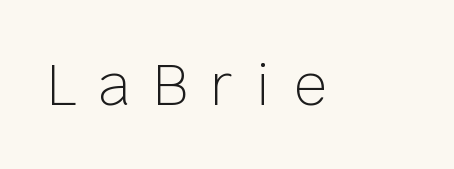
No heavy texture on the line: the type isn't bold. You could only call the tracking loose — the letters float apart. Regarding serifs, this sample does without them. Decoration check: the copy has no underline.
